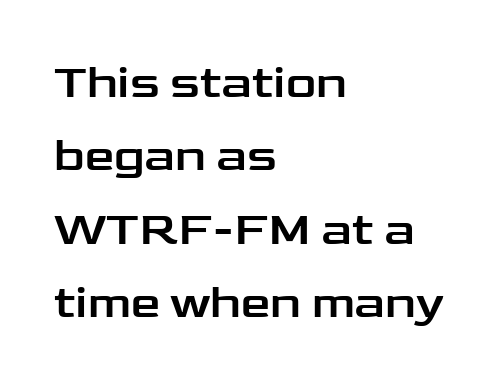
The image shows 47 px wide sans-serif type, upright; set left-aligned, normal line spacing (1.56x), normal letter spacing, not underlined; low stroke contrast and a medium x-height.
